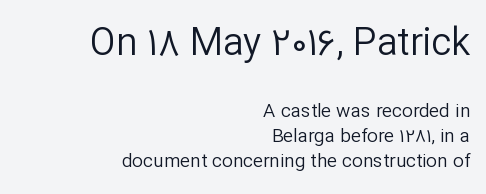
{"serif": "no", "italic": "no", "bold": "no", "weight": "regular", "width": "normal", "stroke_contrast": "low", "x_height": "medium", "monospaced": "no", "underline": "no", "align": "right", "line_spacing": "normal", "line_spacing_ratio": 1.32, "letter_spacing": "normal", "letter_spacing_em": 0.0, "larger_block": "first", "size_ratio": 2.0, "glyph_px": 38}
